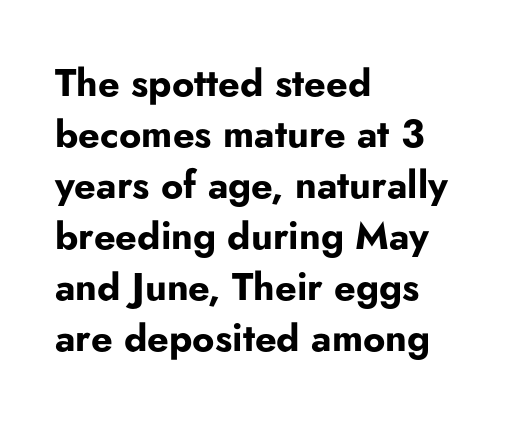
The image shows 38 px bold sans-serif type, upright; set left-aligned, normal line spacing (1.34x), normal letter spacing, not underlined; low stroke contrast and a small x-height.
